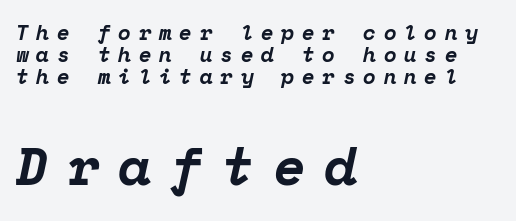
Q: Is the text bold? A: Yes.
Q: Is the text italic (slanted)? A: Yes, it leans right by about 12 degrees.
Q: Is the typeface a serif or a sans-serif typeface? A: Serif.
Q: Is the text underlined? A: No.
Q: How is the paragraph aligned? A: Left-aligned.
Q: Is the spacing between letters normal or unusually wide? A: Unusually wide.
Q: Is the spacing between lines tight, normal or loose? A: Tight.
Q: Which block of text is set in a larger size, the first (top) or the second (bottom)? A: The second (bottom) one.
Q: Width (condensed, normal, or wide)? A: Normal.
Q: Stroke contrast? A: Low.
Q: x-height? A: Medium.
Q: Monospaced? A: Yes.
